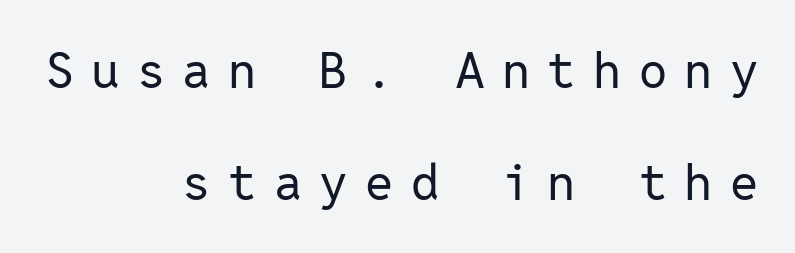
The image shows 50 px regular-weight sans-serif type, upright, monospaced; set right-aligned, loose line spacing (2.25x), unusually wide letter spacing (+0.35 em), not underlined; low stroke contrast and a medium x-height.
